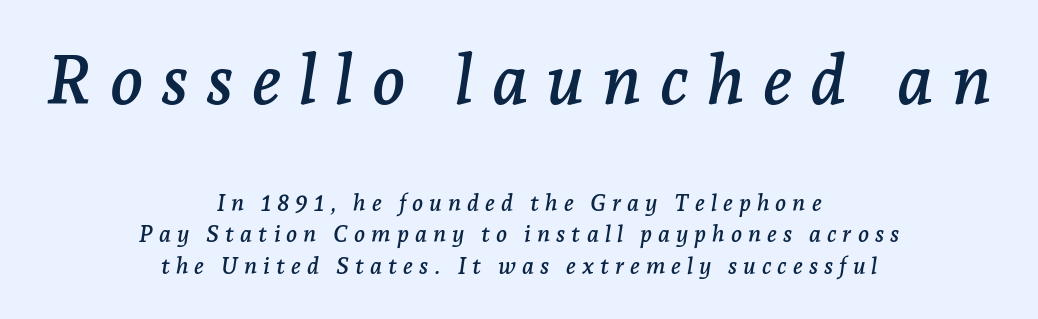
Classification — serif. The specimen reads as italic at a glance. The passage shown begins with its larger block and ends with its smaller one. Is there much room between lines? A standard amount, neither cramped nor airy.
